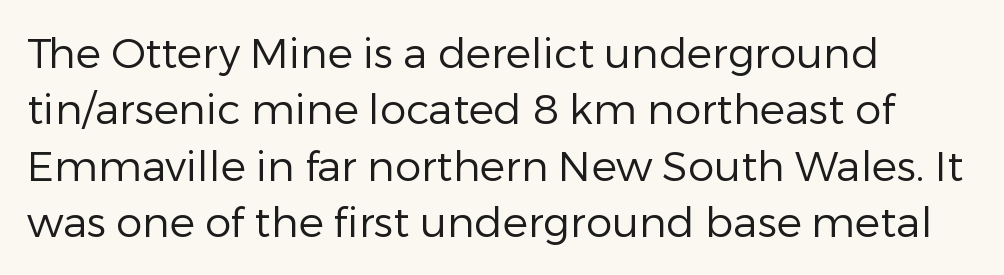
Examine the stroke ends and you'll find no serifs. A typesetter would call this proportional, since set widths differ per character. Lines of text with bare space underneath. In terms of letterspacing, this is plain default setting. One glance says typical: line gaps are just what's usual.
